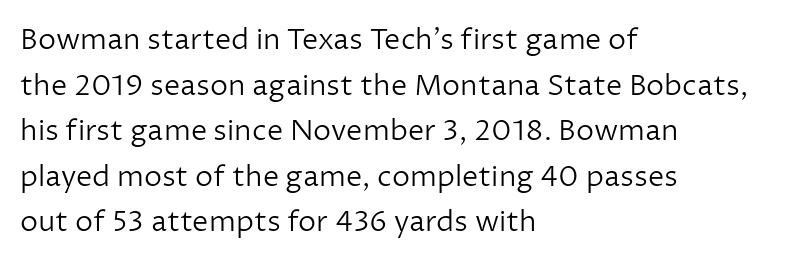
{"serif": "no", "italic": "no", "bold": "no", "weight": "light", "width": "normal", "stroke_contrast": "low", "x_height": "medium", "monospaced": "no", "underline": "no", "align": "left", "line_spacing": "normal", "line_spacing_ratio": 1.57, "letter_spacing": "normal", "letter_spacing_em": 0.0, "glyph_px": 29}
